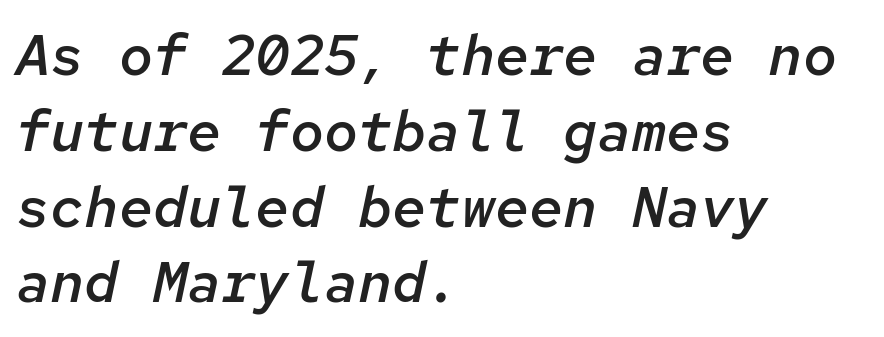
Q: Is the text bold? A: Semi-bold.
Q: Is the text italic (slanted)? A: Yes, it leans right by about 12 degrees.
Q: Is the text underlined? A: No.
Q: How is the paragraph aligned? A: Left-aligned.
Q: Is the spacing between letters normal or unusually wide? A: Normal.
Q: Is the spacing between lines tight, normal or loose? A: Normal.
Q: Width (condensed, normal, or wide)? A: Normal.
Q: Stroke contrast? A: Low.
Q: x-height? A: Medium.
Q: Monospaced? A: Yes.
